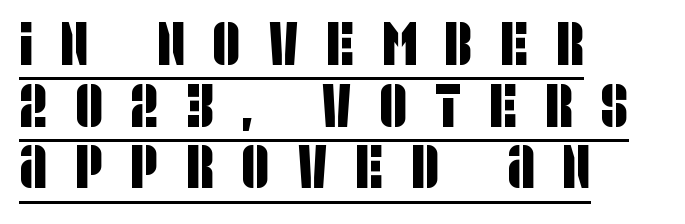
Q: Is the typeface a serif or a sans-serif typeface? A: Sans-serif.
Q: Is the text underlined? A: Yes.
Q: How is the paragraph aligned? A: Left-aligned.
Q: Is the spacing between letters normal or unusually wide? A: Unusually wide.
Q: Is the spacing between lines tight, normal or loose? A: Tight.
Q: Width (condensed, normal, or wide)? A: Condensed.
Q: Stroke contrast? A: Low.
Q: x-height? A: Large.
Q: Monospaced? A: No.
